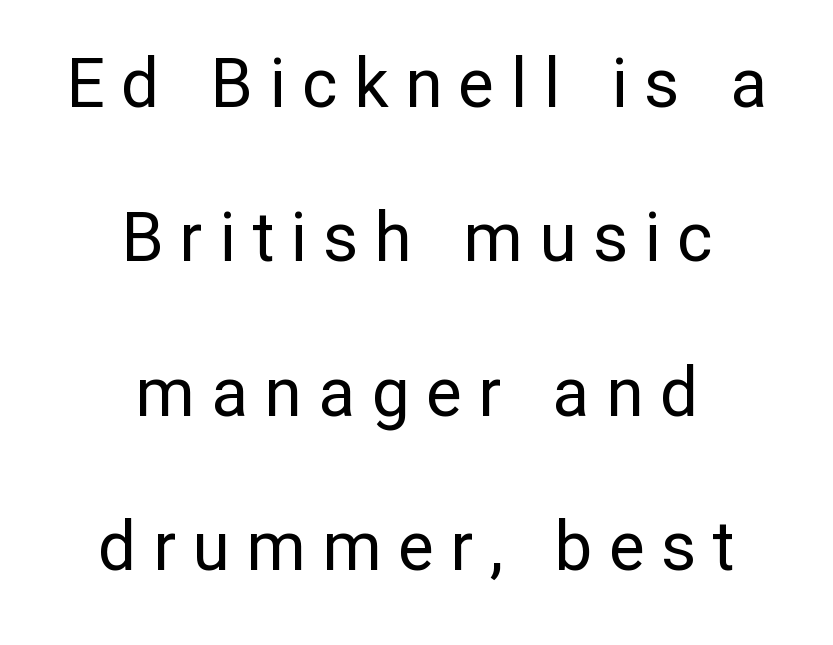
The image shows 68 px regular-weight sans-serif type, upright; set centered, loose line spacing (2.27x), unusually wide letter spacing (+0.24 em), not underlined; low stroke contrast and a medium x-height.
